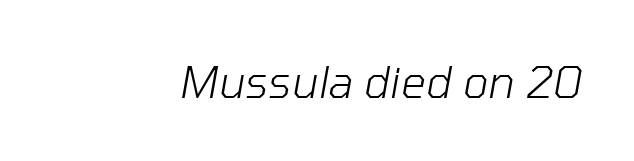
The image shows 44 px light type, italic (leaning right); set normal letter spacing, not underlined; low stroke contrast and a medium x-height.
